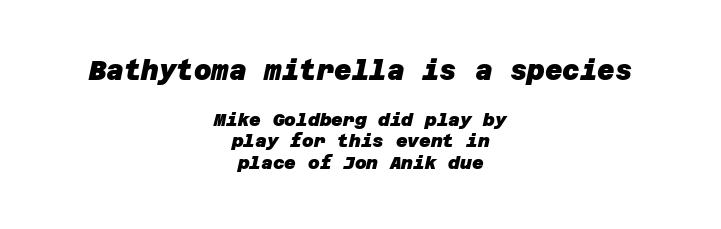
{"bold": "yes", "underline": "no", "align": "center", "line_spacing_ratio": 1.22, "letter_spacing": "normal", "letter_spacing_em": 0.0, "larger_block": "first", "size_ratio": 1.5, "glyph_px": 27}
